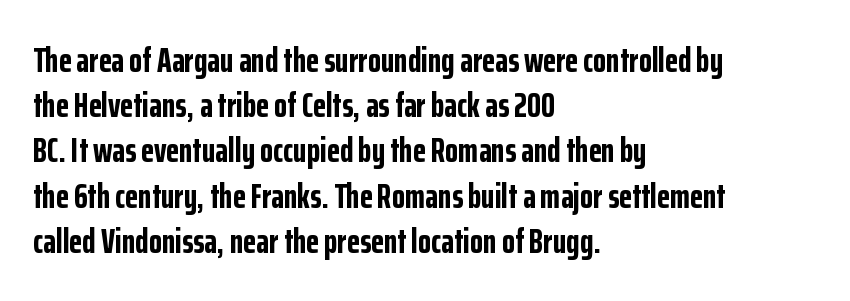
Q: Is the text bold? A: Yes.
Q: Is the text italic (slanted)? A: No, it is upright.
Q: Is the typeface a serif or a sans-serif typeface? A: Sans-serif.
Q: Is the text underlined? A: No.
Q: How is the paragraph aligned? A: Left-aligned.
Q: Is the spacing between letters normal or unusually wide? A: Normal.
Q: Is the spacing between lines tight, normal or loose? A: Normal.
Q: Width (condensed, normal, or wide)? A: Condensed.
Q: Stroke contrast? A: Low.
Q: x-height? A: Medium.
Q: Monospaced? A: No.
